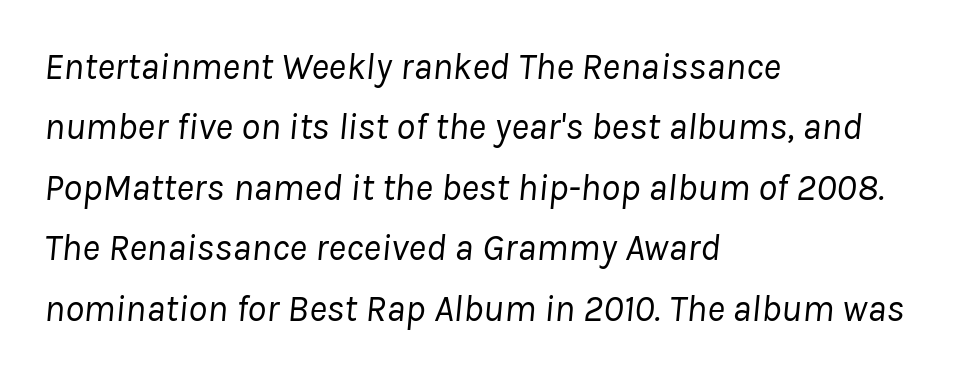
The image shows 38 px regular-weight type, italic (leaning right); set left-aligned, normal line spacing (1.59x), normal letter spacing, not underlined; low stroke contrast and a medium x-height.
